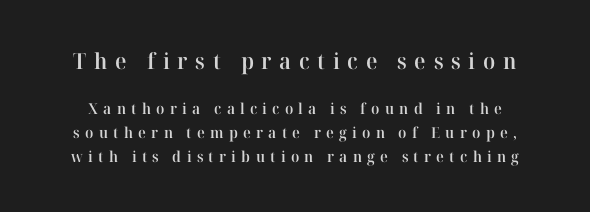
I'd describe the lettering as semibold — firm but not a full bold. The passage shown is not underscored anywhere. Honestly, the row spacing looks completely unremarkable. The lettering holds an erect, upright posture throughout. The composition opens big and finishes small.
